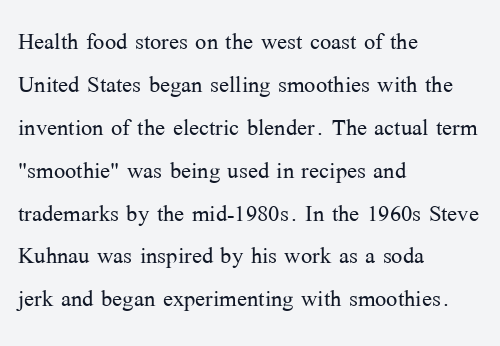
Counters stay open thanks to moderate or lighter strokes. Every character sits straight up, as roman type does. The space directly below the letters is spotless. The typesetter chose a ragged-right arrangement here. Observe the ordinary spacing: letters are neighbours, not strangers. Horizontal bands of white between lines are of average thickness.
